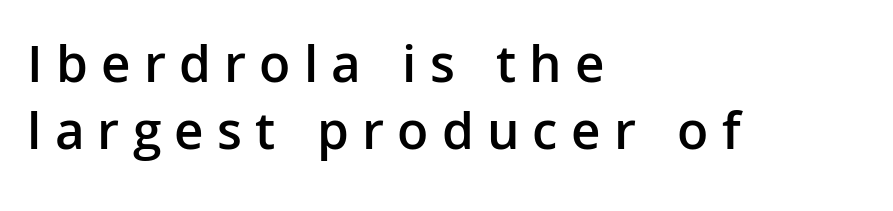
Q: Is the text bold? A: Semi-bold.
Q: Is the text italic (slanted)? A: No, it is upright.
Q: Is the typeface a serif or a sans-serif typeface? A: Sans-serif.
Q: Is the text underlined? A: No.
Q: How is the paragraph aligned? A: Left-aligned.
Q: Is the spacing between letters normal or unusually wide? A: Unusually wide.
Q: Width (condensed, normal, or wide)? A: Normal.
Q: Stroke contrast? A: Low.
Q: x-height? A: Medium.
Q: Monospaced? A: No.
